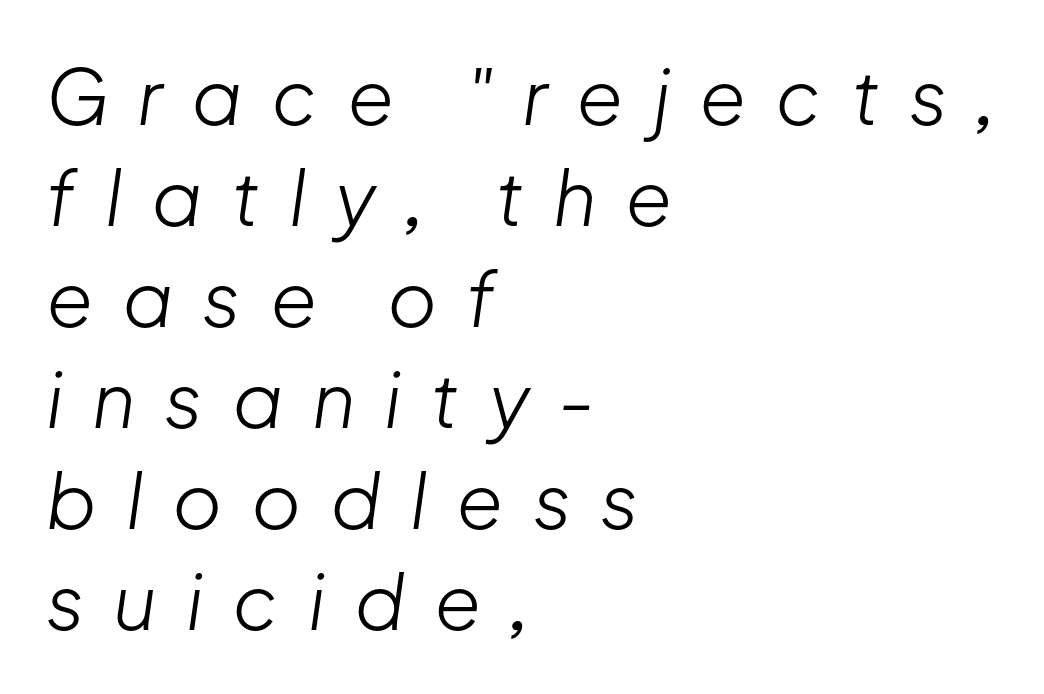
Quick note: italic. Clear beneath every line of the passage. The lines sit at an ordinary, default distance from one another. The setting favours the left margin, as ordinary paragraphs usually do.
